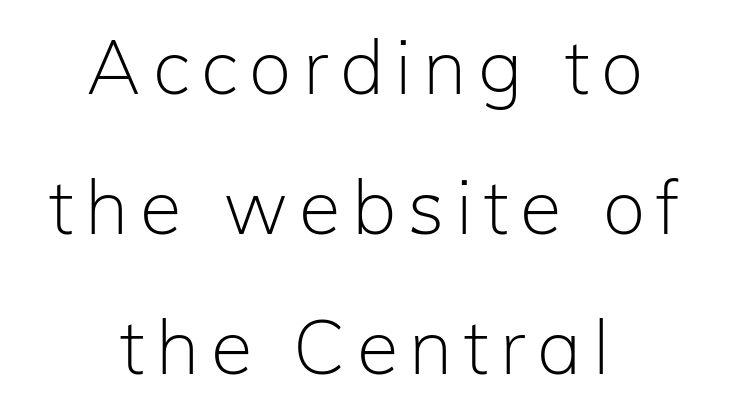
The image shows 76 px light sans-serif type, upright; set centered, line spacing 1.84x, not underlined; low stroke contrast and a medium x-height.
